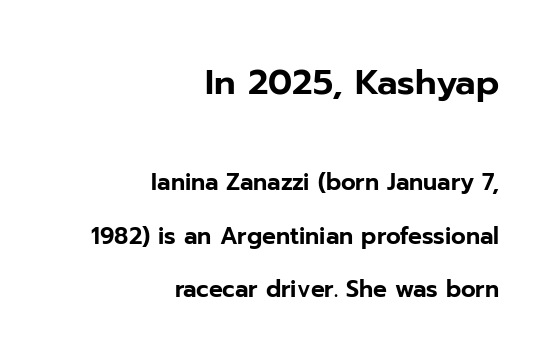
The image shows 35 px sans-serif type, upright; set right-aligned, loose line spacing (2.32x), normal letter spacing, not underlined; the first (top) block is 1.52x larger; low stroke contrast and a medium x-height.
